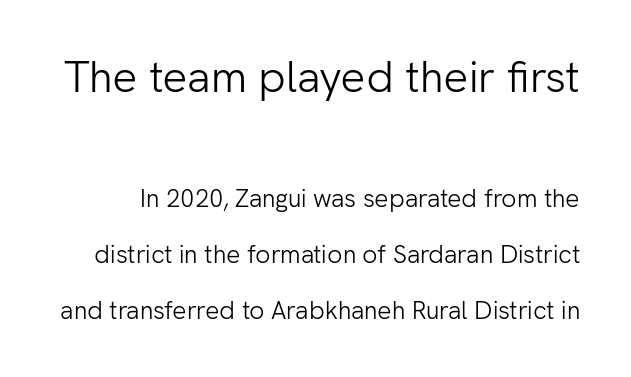
{"serif": "no", "italic": "no", "bold": "no", "weight": "light", "width": "normal", "stroke_contrast": "low", "x_height": "medium", "monospaced": "no", "underline": "no", "line_spacing": "loose", "line_spacing_ratio": 2.23, "letter_spacing": "normal", "letter_spacing_em": 0.0, "larger_block": "first", "size_ratio": 1.76, "glyph_px": 44}
